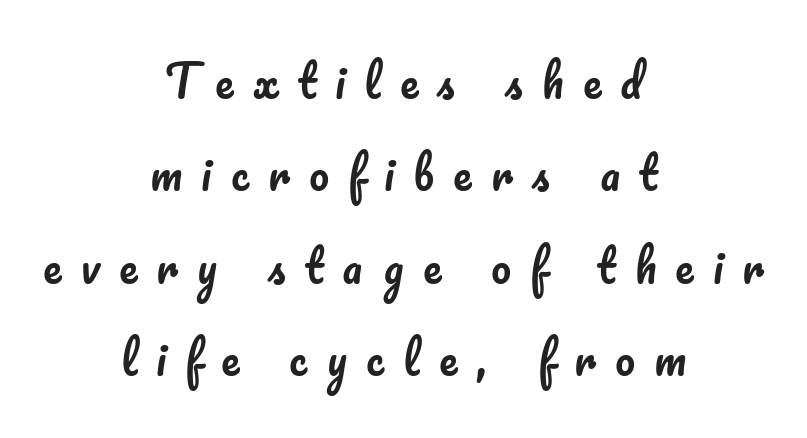
Q: Is the text italic (slanted)? A: Yes.
Q: Is the text underlined? A: No.
Q: How is the paragraph aligned? A: Centered.
Q: Is the spacing between letters normal or unusually wide? A: Unusually wide.
Q: Is the spacing between lines tight, normal or loose? A: Loose.
Q: Width (condensed, normal, or wide)? A: Normal.
Q: Stroke contrast? A: Low.
Q: x-height? A: Small.
Q: Monospaced? A: No.
